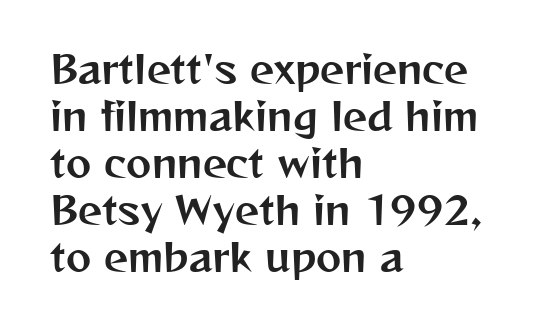
Q: Is the text italic (slanted)? A: No, it is upright.
Q: Is the typeface a serif or a sans-serif typeface? A: Sans-serif.
Q: Is the text underlined? A: No.
Q: How is the paragraph aligned? A: Left-aligned.
Q: Is the spacing between letters normal or unusually wide? A: Normal.
Q: Width (condensed, normal, or wide)? A: Normal.
Q: Stroke contrast? A: Medium.
Q: x-height? A: Medium.
Q: Monospaced? A: No.
